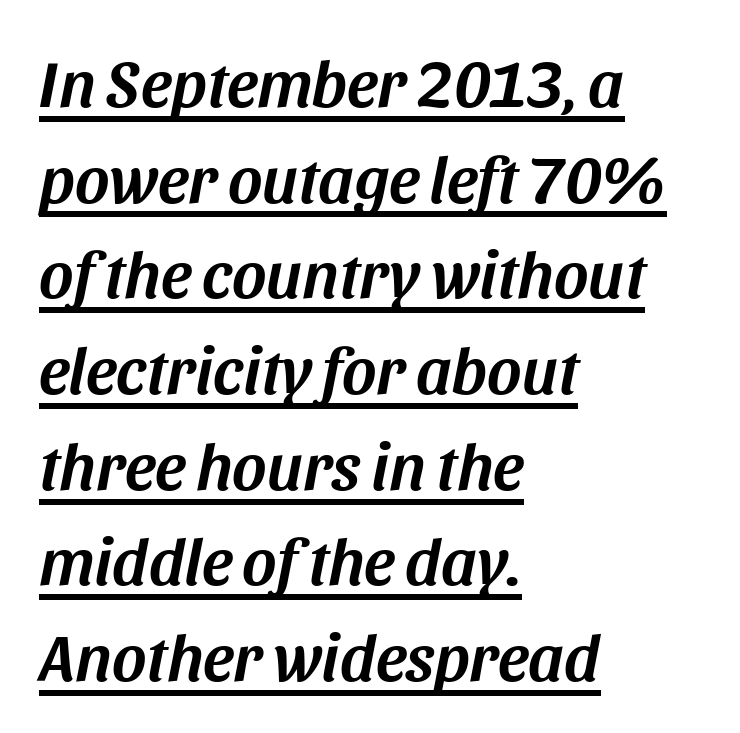
The whole block is typeset with a tilt. Notice how a bar underscores the lettering throughout. The setting favours the left margin, as ordinary paragraphs usually do. The designer left line spacing at the default.
